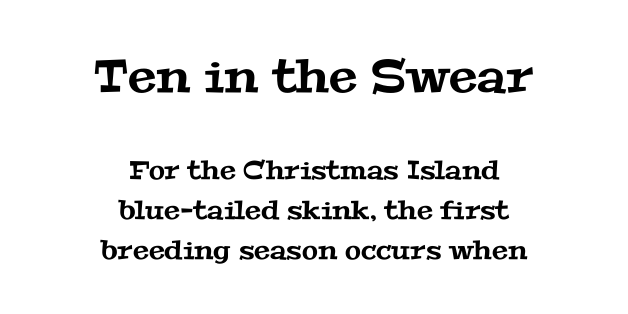
The image shows 46 px wide serif type; set centered, normal line spacing (1.53x), normal letter spacing, not underlined; the first (top) block is 1.77x larger; medium stroke contrast and a medium x-height.
